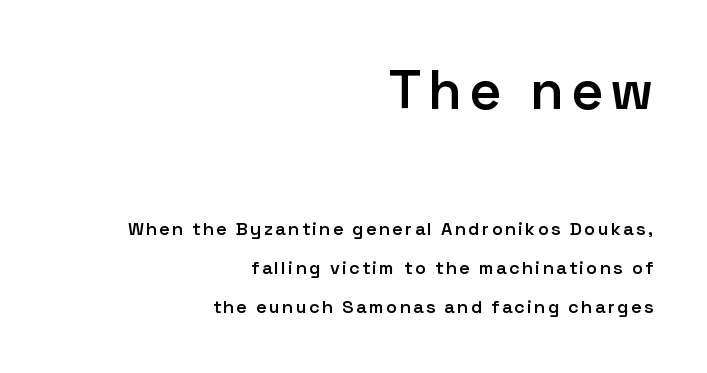
Look at the bottom of the vertical strokes: they stop flat, with no serifs. Is this a fixed-width face? No — the glyphs have proportional, varying widths. The setting favours the right margin, as signatures and pull-quotes sometimes do. Look at the stroke-to-counter ratio: somewhat heavy, a semibold. Regarding leading, the lines here are spaced well apart. The emphasis by scale lands on block number one, above.
